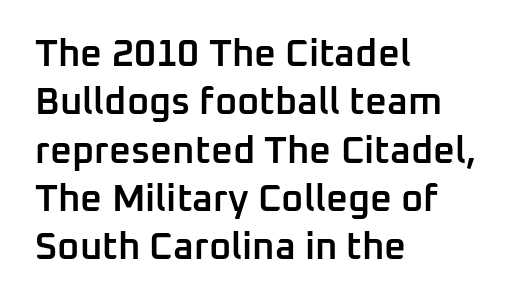
The image shows 38 px semibold sans-serif type, upright; set left-aligned, normal line spacing (1.27x), normal letter spacing, not underlined; low stroke contrast and a medium x-height.
